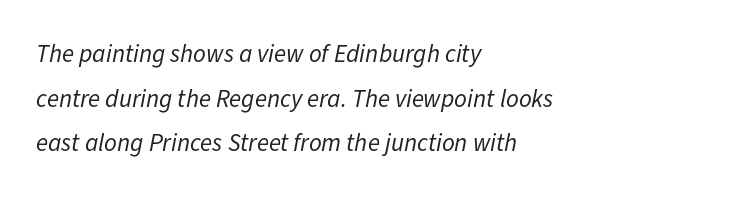
The image shows 25 px text type, italic (leaning right); set left-aligned, line spacing 1.79x, normal letter spacing, not underlined.
